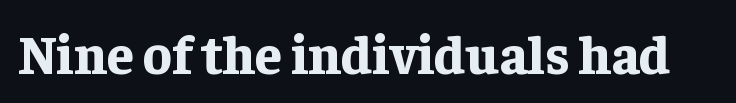
The image shows 54 px bold serif type, upright; set normal letter spacing, not underlined; low stroke contrast and a medium x-height.
